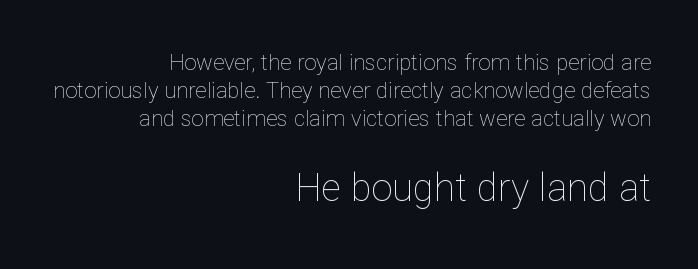
The image shows 38 px thin type, upright; set right-aligned, normal line spacing (1.28x), normal letter spacing, not underlined; the second (bottom) block is 1.73x larger; low stroke contrast and a medium x-height.
